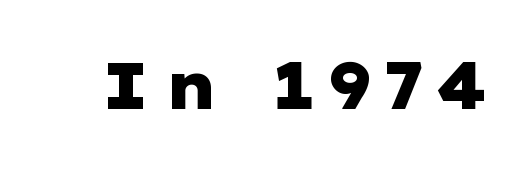
Q: Is the text bold? A: Yes.
Q: Is the text italic (slanted)? A: No, it is upright.
Q: Is the typeface a serif or a sans-serif typeface? A: Sans-serif.
Q: Is the text underlined? A: No.
Q: Width (condensed, normal, or wide)? A: Wide.
Q: Stroke contrast? A: Low.
Q: x-height? A: Medium.
